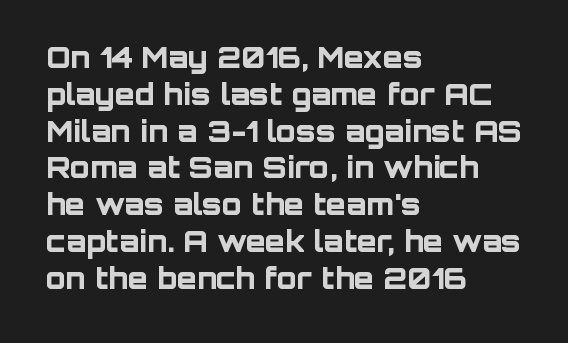
The image shows 29 px bold sans-serif type, upright; set left-aligned, normal line spacing (1.27x), normal letter spacing, not underlined; low stroke contrast and a large x-height.
